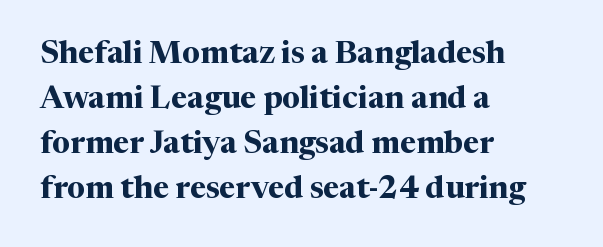
The passage shown is typed in a proportional face where columns would drift. Is the letter spacing exaggerated? No — it looks like the ordinary default. In terms of weight, the rendering is a true, heavy bold. The glyphs are unaccompanied by any horizontal stroke below them. The lettering holds an erect, upright posture throughout. This sample uses a serif face.
